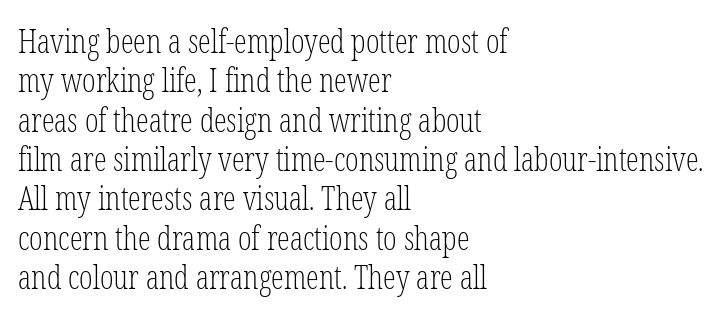
{"serif": "yes", "italic": "no", "bold": "no", "weight": "light", "width": "condensed", "stroke_contrast": "low", "x_height": "medium", "monospaced": "no", "underline": "no", "align": "left", "line_spacing_ratio": 1.23, "letter_spacing": "normal", "letter_spacing_em": 0.0, "glyph_px": 32}
